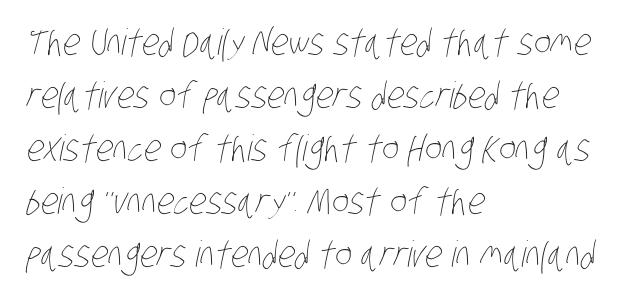
Q: Is the text bold? A: No.
Q: Is the text underlined? A: No.
Q: How is the paragraph aligned? A: Left-aligned.
Q: Is the spacing between letters normal or unusually wide? A: Normal.
Q: Is the spacing between lines tight, normal or loose? A: Normal.
Q: Width (condensed, normal, or wide)? A: Condensed.
Q: Stroke contrast? A: Low.
Q: x-height? A: Large.
Q: Monospaced? A: No.
